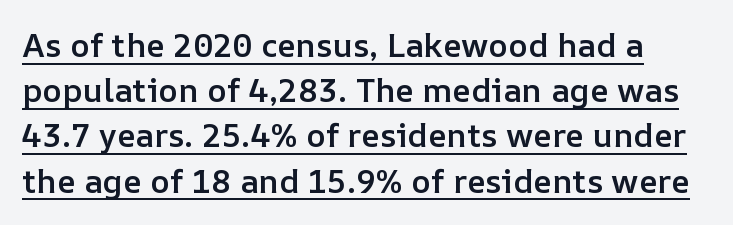
The image shows 33 px semibold type, upright; set normal line spacing (1.37x), normal letter spacing, underlined; low stroke contrast and a medium x-height.
